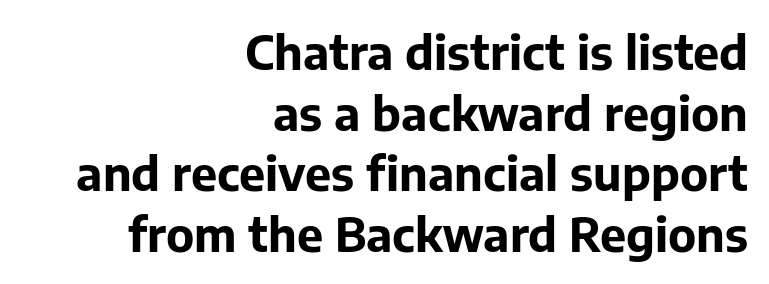
The image shows 47 px bold sans-serif type, upright; set right-aligned, normal line spacing (1.29x), normal letter spacing, not underlined; low stroke contrast and a medium x-height.
